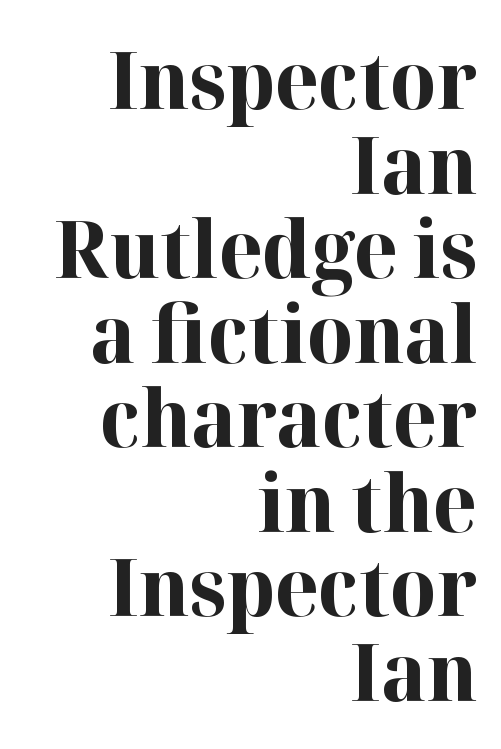
{"serif": "yes", "italic": "no", "bold": "yes", "weight": "bold", "width": "normal", "stroke_contrast": "high", "x_height": "medium", "monospaced": "no", "underline": "no", "align": "right", "line_spacing": "tight", "line_spacing_ratio": 1.07, "letter_spacing": "normal", "letter_spacing_em": 0.0, "glyph_px": 79}
